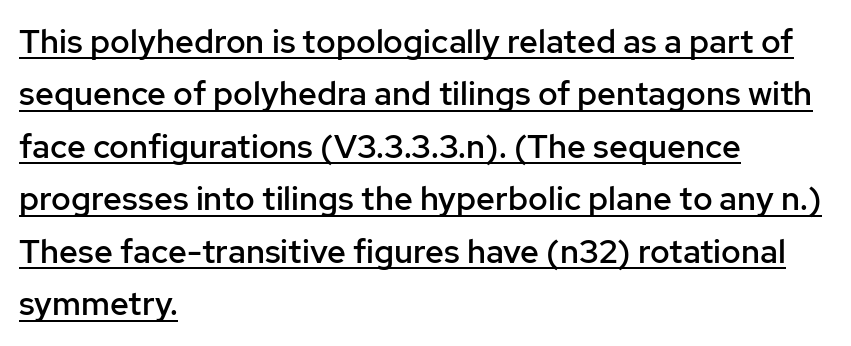
{"serif": "no", "italic": "no", "bold": "semi", "weight": "semibold", "width": "normal", "stroke_contrast": "low", "x_height": "medium", "monospaced": "no", "underline": "yes", "align": "left", "line_spacing": "normal", "line_spacing_ratio": 1.59, "letter_spacing": "normal", "letter_spacing_em": 0.0, "glyph_px": 33}
